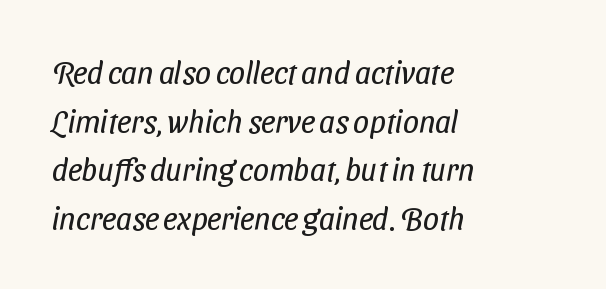
Q: Is the text bold? A: No.
Q: Is the typeface a serif or a sans-serif typeface? A: Sans-serif.
Q: Is the text underlined? A: No.
Q: How is the paragraph aligned? A: Left-aligned.
Q: Is the spacing between letters normal or unusually wide? A: Normal.
Q: Is the spacing between lines tight, normal or loose? A: Normal.
Q: Width (condensed, normal, or wide)? A: Condensed.
Q: Stroke contrast? A: Low.
Q: x-height? A: Medium.
Q: Monospaced? A: No.
